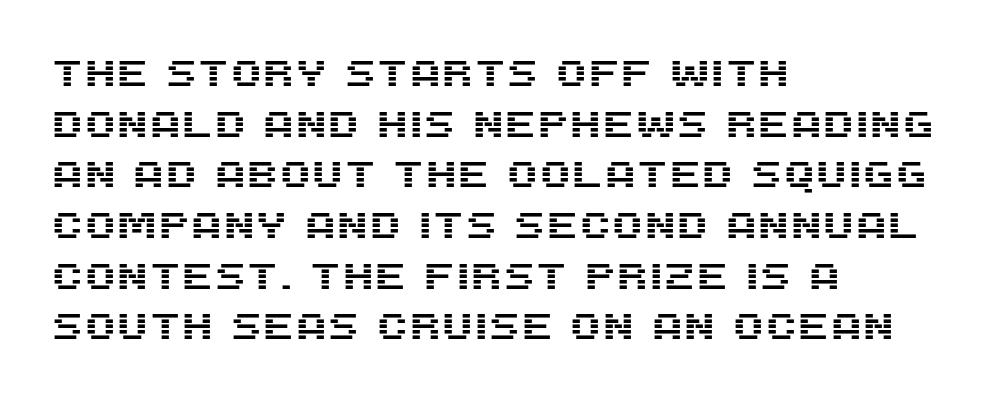
{"serif": "no", "italic": "no", "width": "normal", "stroke_contrast": "medium", "x_height": "large", "monospaced": "no", "underline": "no", "align": "left", "line_spacing": "normal", "line_spacing_ratio": 1.37, "letter_spacing": "normal", "letter_spacing_em": 0.0, "glyph_px": 37}
